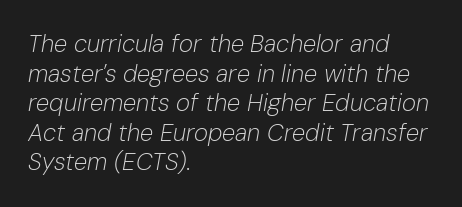
The rag falls on the right side of this text block. Heft: none added — not bold. This is oblique type, the kind used for emphasis or titles. The horizontal fit of the characters is conventional and even. Plain, unruled lines of type.
